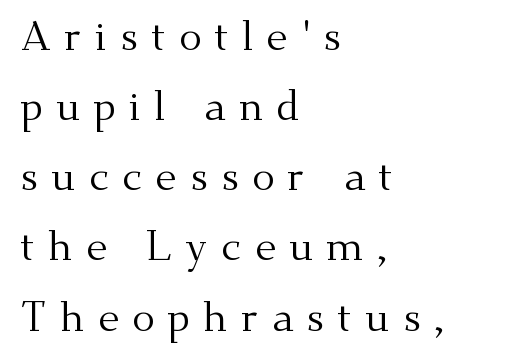
The image shows 42 px regular-weight serif type, upright; set left-aligned, normal line spacing (1.67x), unusually wide letter spacing (+0.31 em), not underlined; medium stroke contrast and a small x-height.
